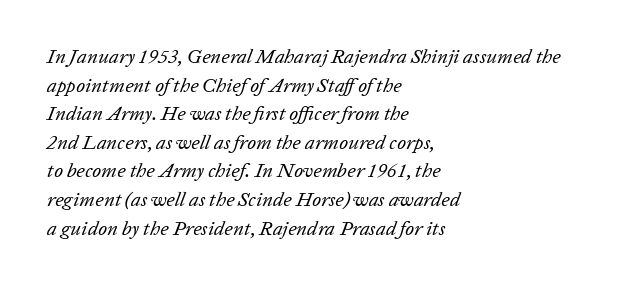
{"italic": "yes", "lean": "right", "slant_degrees": 20, "bold": "no", "underline": "no", "align": "left", "line_spacing": "normal", "line_spacing_ratio": 1.43, "letter_spacing": "normal", "letter_spacing_em": 0.0, "glyph_px": 20}
